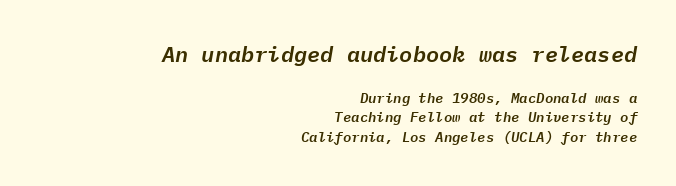
The image shows 22 px text type, italic (leaning right); set right-aligned, normal line spacing (1.41x), normal letter spacing, not underlined; the first (top) block is 1.57x larger.
